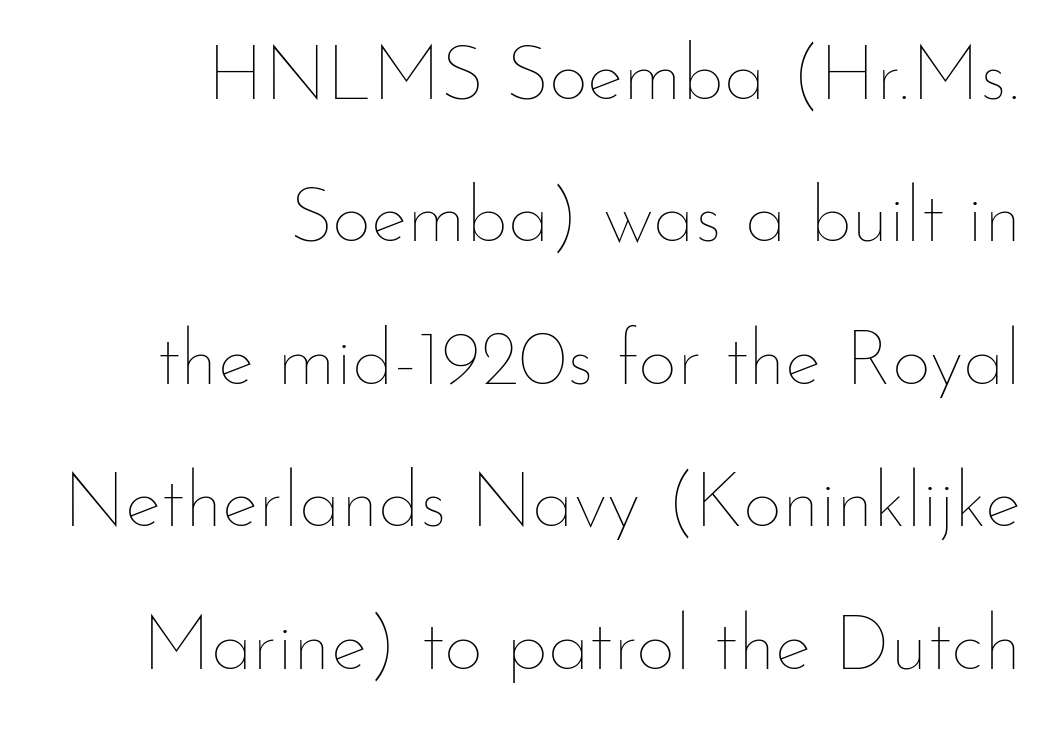
The letters sit at their default tracking, neither squeezed nor spread. Note the varied advance widths — an 'i' is clearly narrower than an 'm'. Glance below the letters and you will spot only blank space. The typesetting does not lean heavy: it is not bold. Every row of glyphs terminates at an identical x-position on the right.
